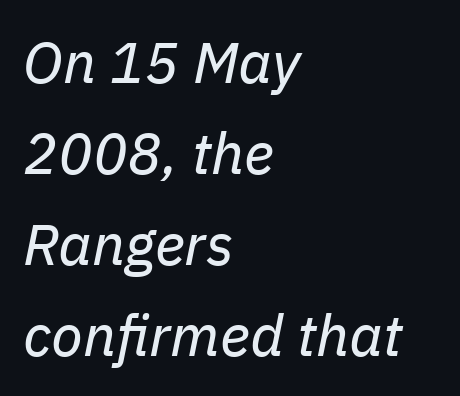
Q: Is the text bold? A: No.
Q: Is the text italic (slanted)? A: Yes, it leans right by about 11 degrees.
Q: Is the text underlined? A: No.
Q: How is the paragraph aligned? A: Left-aligned.
Q: Is the spacing between letters normal or unusually wide? A: Normal.
Q: Is the spacing between lines tight, normal or loose? A: Normal.
Q: Width (condensed, normal, or wide)? A: Normal.
Q: Stroke contrast? A: Low.
Q: x-height? A: Medium.
Q: Monospaced? A: No.
